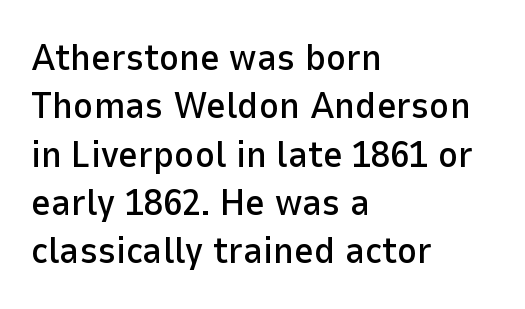
{"serif": "no", "italic": "no", "width": "normal", "stroke_contrast": "low", "x_height": "medium", "monospaced": "no", "underline": "no", "align": "left", "line_spacing": "normal", "line_spacing_ratio": 1.27, "letter_spacing": "normal", "letter_spacing_em": 0.0, "glyph_px": 38}
